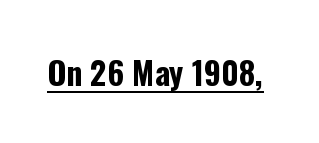
The image shows 32 px bold, condensed sans-serif type, upright; set normal letter spacing, underlined; low stroke contrast and a medium x-height.
